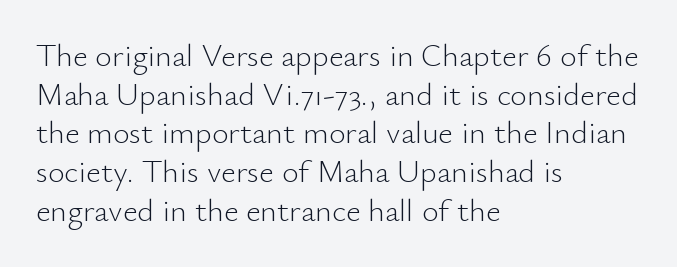
Q: Is the text bold? A: No.
Q: Is the text italic (slanted)? A: No, it is upright.
Q: Is the typeface a serif or a sans-serif typeface? A: Sans-serif.
Q: Is the text underlined? A: No.
Q: How is the paragraph aligned? A: Left-aligned.
Q: Is the spacing between letters normal or unusually wide? A: Normal.
Q: Width (condensed, normal, or wide)? A: Normal.
Q: Stroke contrast? A: Low.
Q: x-height? A: Small.
Q: Monospaced? A: No.
